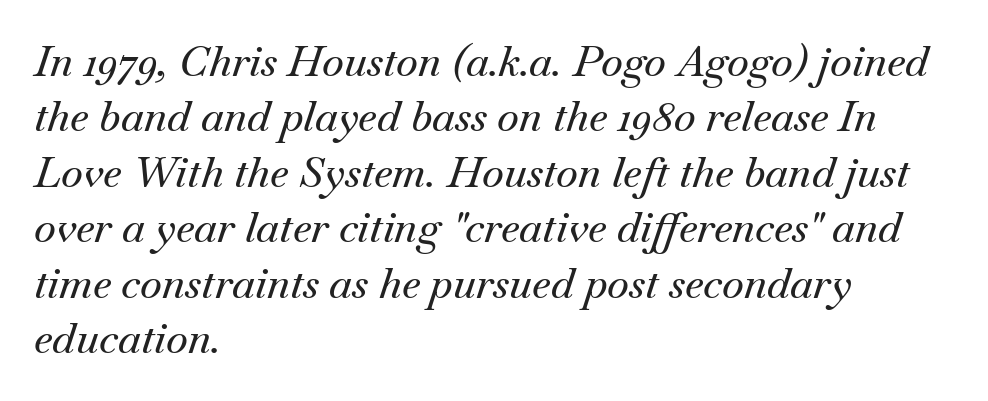
Q: Is the text italic (slanted)? A: Yes, it leans right by about 18 degrees.
Q: Is the typeface a serif or a sans-serif typeface? A: Serif.
Q: Is the text underlined? A: No.
Q: How is the paragraph aligned? A: Left-aligned.
Q: Is the spacing between letters normal or unusually wide? A: Normal.
Q: Is the spacing between lines tight, normal or loose? A: Normal.
Q: Width (condensed, normal, or wide)? A: Normal.
Q: Stroke contrast? A: Medium.
Q: x-height? A: Small.
Q: Monospaced? A: No.
